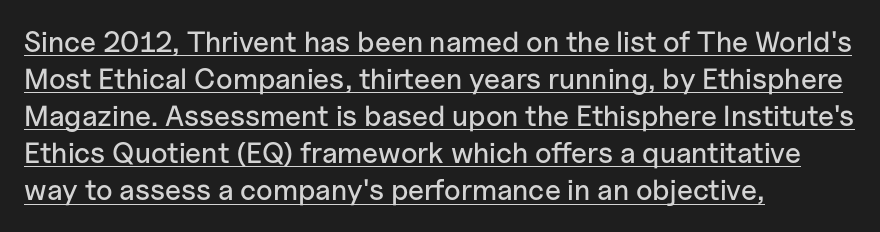
The image shows 29 px sans-serif type, upright; set left-aligned, normal line spacing (1.28x), normal letter spacing, underlined; low stroke contrast and a medium x-height.
